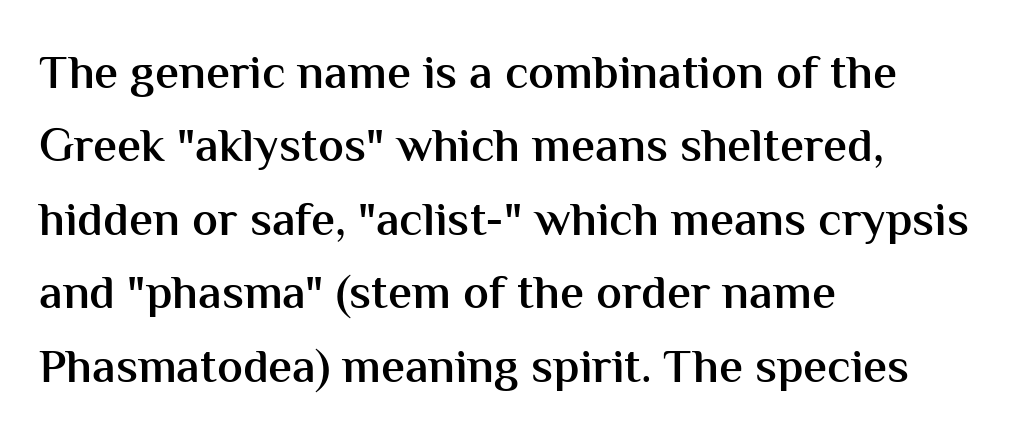
Q: Is the text bold? A: Semi-bold.
Q: Is the text italic (slanted)? A: No, it is upright.
Q: Is the typeface a serif or a sans-serif typeface? A: Sans-serif.
Q: Is the text underlined? A: No.
Q: How is the paragraph aligned? A: Left-aligned.
Q: Is the spacing between letters normal or unusually wide? A: Normal.
Q: Is the spacing between lines tight, normal or loose? A: Normal.
Q: Width (condensed, normal, or wide)? A: Normal.
Q: Stroke contrast? A: Medium.
Q: x-height? A: Medium.
Q: Monospaced? A: No.
